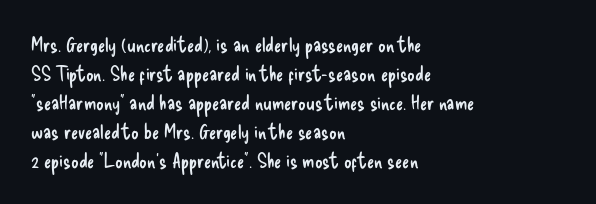
Q: Is the text bold? A: No.
Q: Is the text italic (slanted)? A: No, it is upright.
Q: Is the text underlined? A: No.
Q: How is the paragraph aligned? A: Left-aligned.
Q: Is the spacing between letters normal or unusually wide? A: Normal.
Q: Is the spacing between lines tight, normal or loose? A: Normal.
